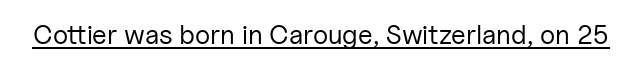
Vertical stems look standard width or narrower in stroke. This sample carries an underscore along the baseline area. Notice how the stems are strictly vertical — no italics here. Spacing between characters is what you'd get straight out of the box.
